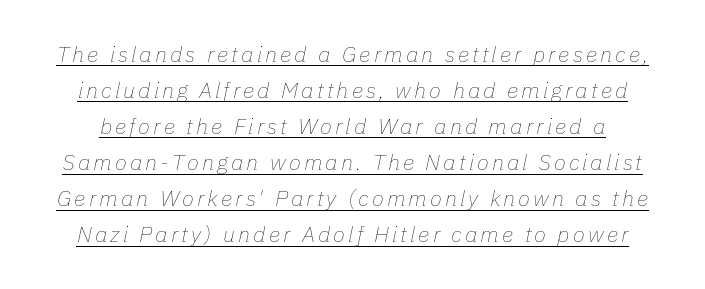
{"italic": "yes", "lean": "right", "slant_degrees": 11, "bold": "no", "underline": "yes", "line_spacing": "normal", "line_spacing_ratio": 1.64, "glyph_px": 22}
